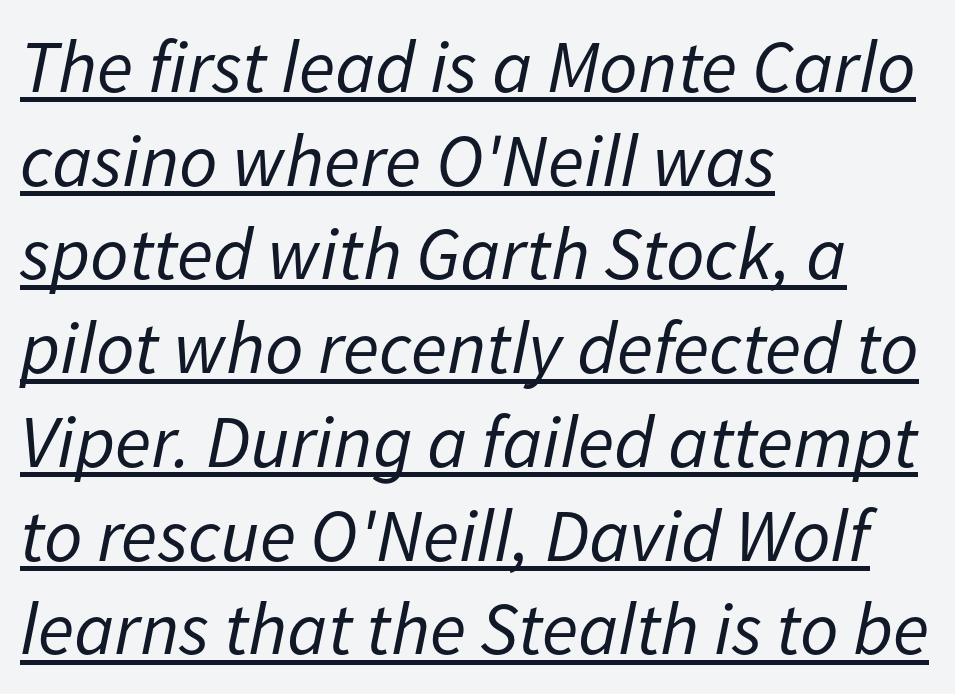
The tracking reads as untouched default to a designer's eye. The face used here has a pronounced slope to its letters. Varying glyph widths throughout — classic text-font behaviour. The lines in this sample share a left origin and differ only in where they stop.
